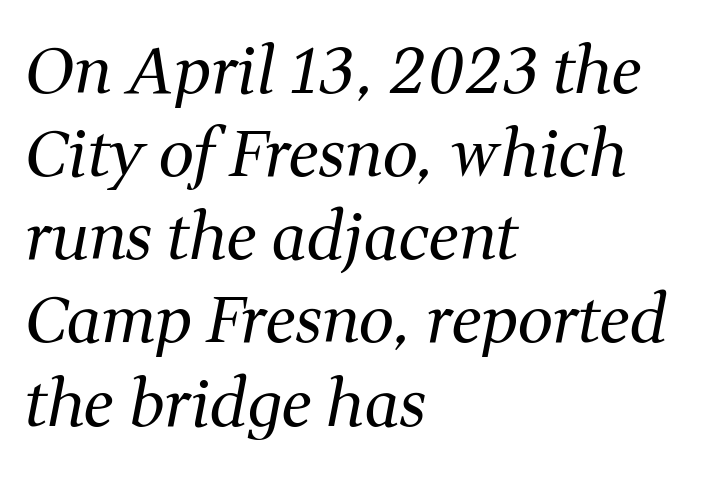
The image shows 63 px regular-weight serif type, italic (leaning right); set left-aligned, normal line spacing (1.32x), normal letter spacing, not underlined; medium stroke contrast and a medium x-height.
